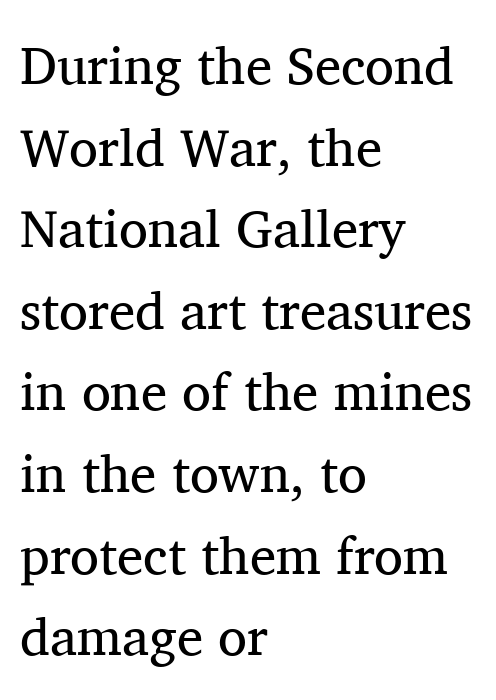
This sample has the flowing, uneven cadence of proportional lettering. These glyphs show unthickened strokes, regular width or finer. The typography opts for an upright posture over an oblique one. In terms of letterform style, serifs are clearly present. No extra tracking has been applied to these lines. Left-aligned paragraph, ragged on the right.
